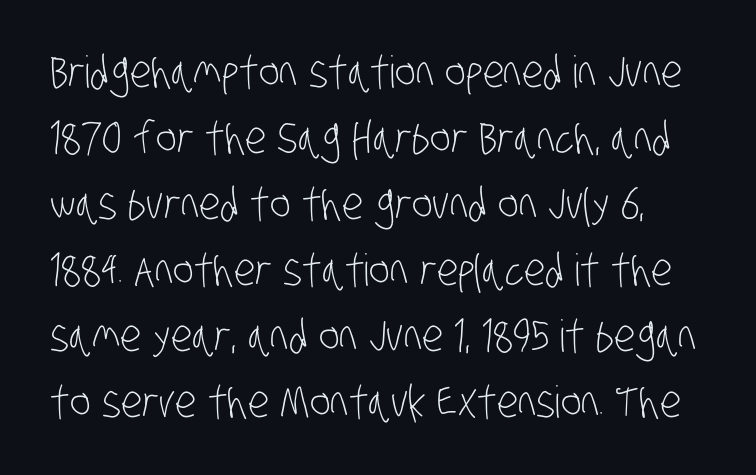
{"serif": "no", "bold": "no", "weight": "light", "width": "condensed", "stroke_contrast": "low", "x_height": "large", "monospaced": "no", "underline": "no", "line_spacing": "normal", "line_spacing_ratio": 1.5, "letter_spacing": "normal", "letter_spacing_em": 0.0, "glyph_px": 44}
